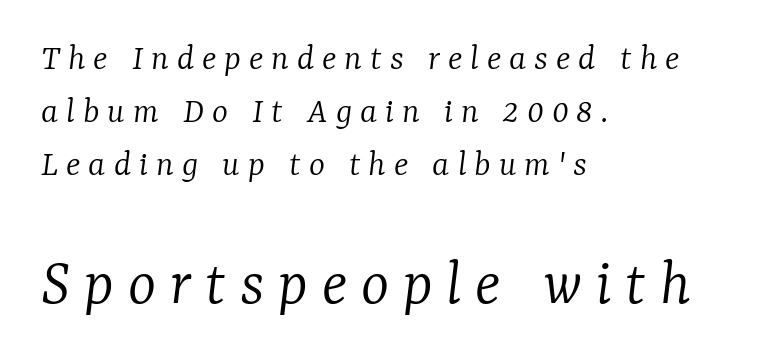
Think of a printed novel: that variable character pitch is what you see here. The space beneath each line is pristine and unruled. The font is comparable to plain body text, perhaps lighter. Loose tracking; the words dissolve into strings of separated letters. An italicized treatment has been applied to the whole sample. Small tapered or slab feet sit at the stroke ends, so this counts as serif.
